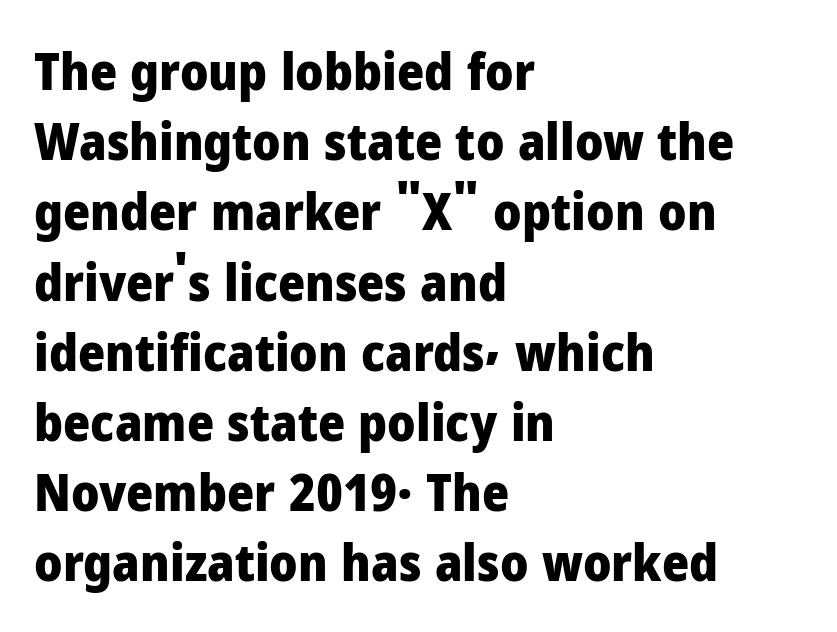
Q: Is the text bold? A: Yes.
Q: Is the text italic (slanted)? A: No, it is upright.
Q: Is the typeface a serif or a sans-serif typeface? A: Sans-serif.
Q: Is the text underlined? A: No.
Q: How is the paragraph aligned? A: Left-aligned.
Q: Is the spacing between letters normal or unusually wide? A: Normal.
Q: Is the spacing between lines tight, normal or loose? A: Normal.
Q: Width (condensed, normal, or wide)? A: Normal.
Q: Stroke contrast? A: Low.
Q: x-height? A: Medium.
Q: Monospaced? A: No.
